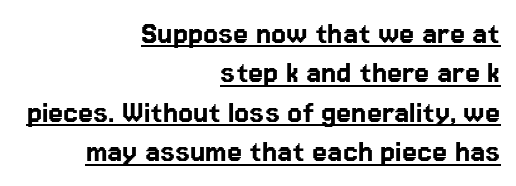
Q: Is the text italic (slanted)? A: No, it is upright.
Q: Is the typeface a serif or a sans-serif typeface? A: Sans-serif.
Q: Is the text underlined? A: Yes.
Q: How is the paragraph aligned? A: Right-aligned.
Q: Is the spacing between letters normal or unusually wide? A: Normal.
Q: Width (condensed, normal, or wide)? A: Normal.
Q: Stroke contrast? A: Low.
Q: x-height? A: Medium.
Q: Monospaced? A: No.
